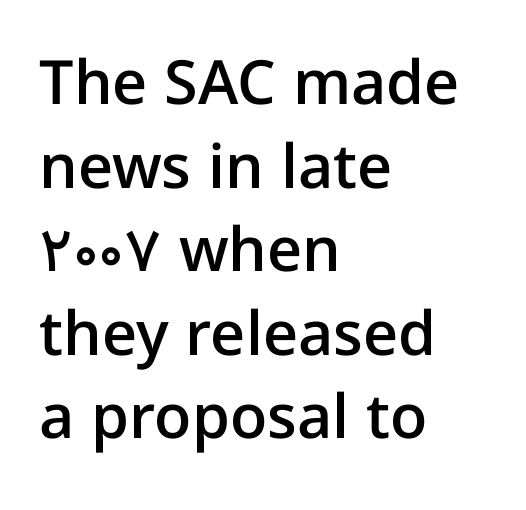
Is this a fixed-width face? No — the glyphs have proportional, varying widths. The line texture is even and compact thanks to regular tracking. Bare-footed words on every line. These lines are composed in type without serifs.
